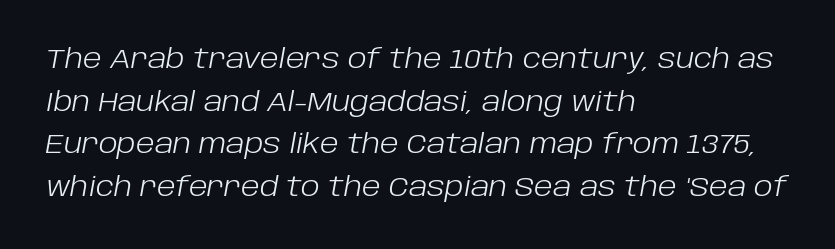
Q: Is the text bold? A: No.
Q: Is the text italic (slanted)? A: Yes, it leans right by about 10 degrees.
Q: Is the text underlined? A: No.
Q: How is the paragraph aligned? A: Left-aligned.
Q: Is the spacing between letters normal or unusually wide? A: Normal.
Q: Is the spacing between lines tight, normal or loose? A: Normal.
